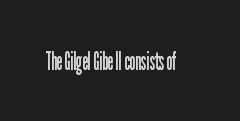
The rendering keeps characters at their native spacing. The font sits on the lighter half of the weight spectrum, regular included. Quick note: underline off. Is there any slant? The stems are plumb.
